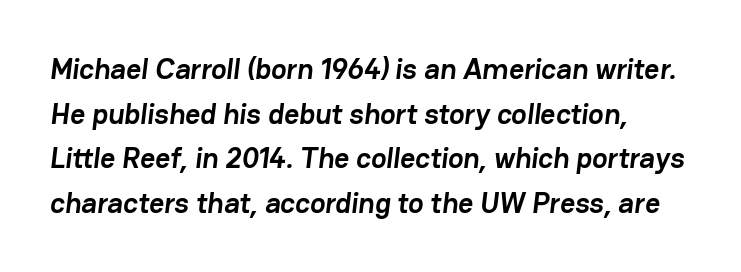
Q: Is the text bold? A: Yes.
Q: Is the typeface a serif or a sans-serif typeface? A: Sans-serif.
Q: Is the text underlined? A: No.
Q: Is the spacing between letters normal or unusually wide? A: Normal.
Q: Is the spacing between lines tight, normal or loose? A: Normal.
Q: Width (condensed, normal, or wide)? A: Normal.
Q: Stroke contrast? A: Low.
Q: x-height? A: Medium.
Q: Monospaced? A: No.
